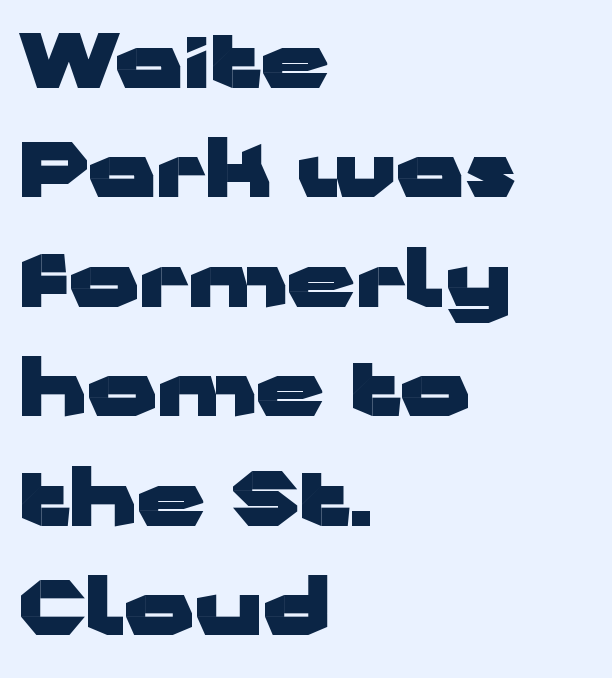
The image shows 76 px heavy, wide sans-serif type, upright; set left-aligned, normal line spacing (1.44x), normal letter spacing, not underlined; low stroke contrast and a medium x-height.
